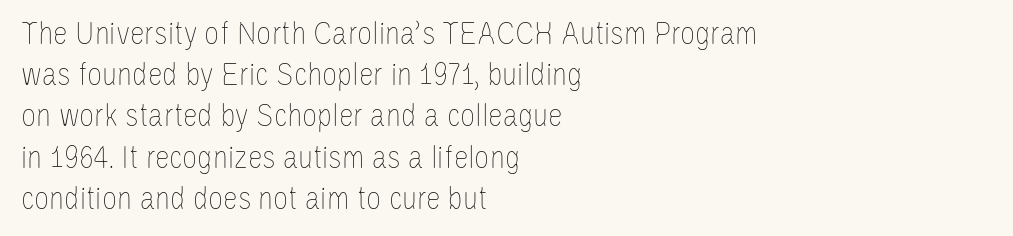
Q: Is the text bold? A: No.
Q: Is the text italic (slanted)? A: No, it is upright.
Q: Is the text underlined? A: No.
Q: How is the paragraph aligned? A: Left-aligned.
Q: Is the spacing between letters normal or unusually wide? A: Normal.
Q: Is the spacing between lines tight, normal or loose? A: Normal.
Q: Width (condensed, normal, or wide)? A: Condensed.
Q: Stroke contrast? A: Low.
Q: x-height? A: Large.
Q: Monospaced? A: No.
